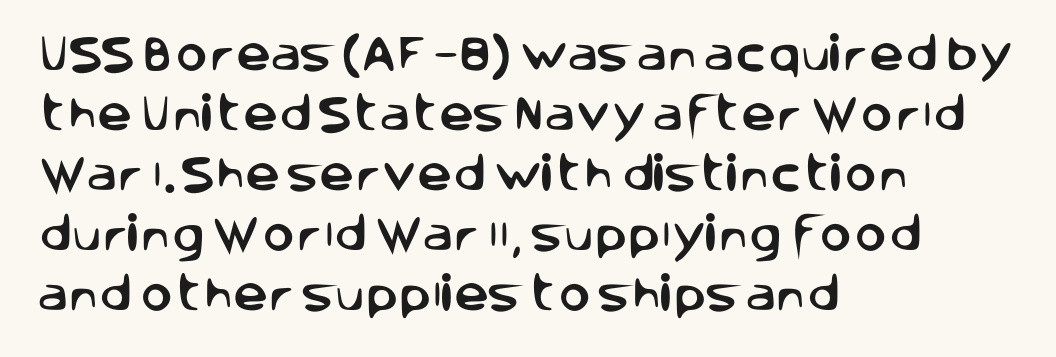
A typesetter would label this face a sans. The designer left line spacing at the default. The passage shown is typed in a proportional face where columns would drift. Check the space under the baseline: it is left empty.
